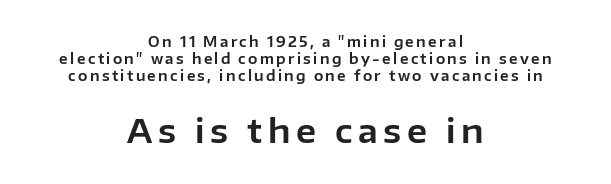
Think of a printed novel: that variable character pitch is what you see here. Neither beginnings nor endings align; midpoints do. No italicization has been applied; the sample stays upright. These lines are composed in type without serifs. Only glyphs here, with clear space below each row. Two sizes are in play, and the larger belongs to the second block.
